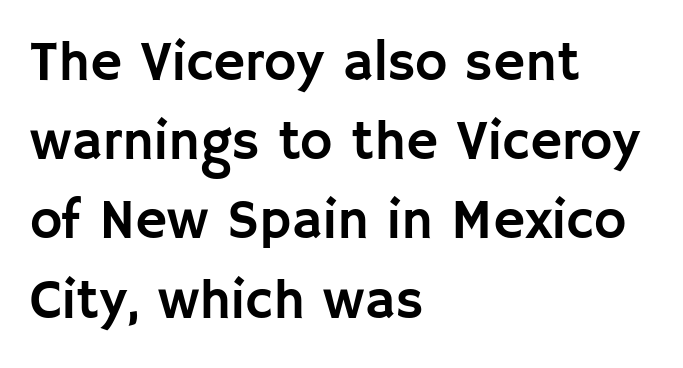
The image shows 55 px sans-serif type, upright; set left-aligned, normal line spacing (1.44x), normal letter spacing, not underlined; low stroke contrast and a large x-height.
